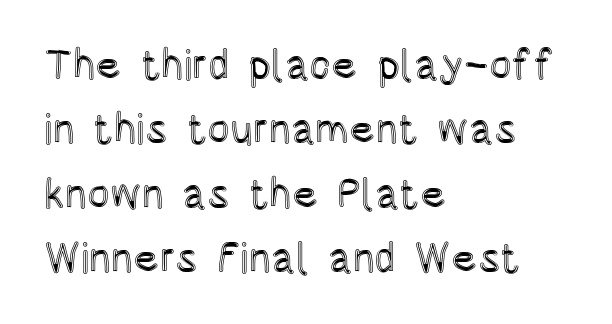
{"italic": "no", "width": "condensed", "x_height": "large", "monospaced": "no", "underline": "no", "align": "left", "line_spacing": "normal", "line_spacing_ratio": 1.53, "letter_spacing": "normal", "letter_spacing_em": 0.0, "glyph_px": 42}
